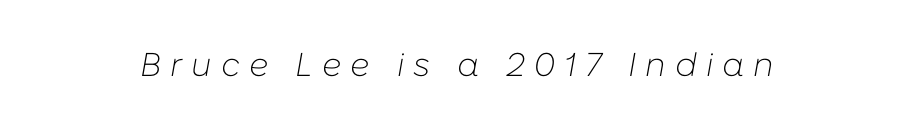
{"italic": "yes", "lean": "right", "slant_degrees": 10, "bold": "no", "weight": "light", "width": "normal", "stroke_contrast": "low", "x_height": "medium", "monospaced": "no", "underline": "no", "letter_spacing": "wide", "letter_spacing_em": 0.27, "glyph_px": 33}
